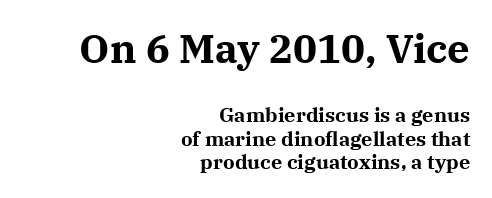
{"serif": "yes", "italic": "no", "bold": "yes", "weight": "bold", "width": "normal", "stroke_contrast": "medium", "x_height": "medium", "monospaced": "no", "underline": "no", "align": "right", "line_spacing_ratio": 1.18, "letter_spacing": "normal", "letter_spacing_em": 0.0, "larger_block": "first", "size_ratio": 2.0, "glyph_px": 40}
